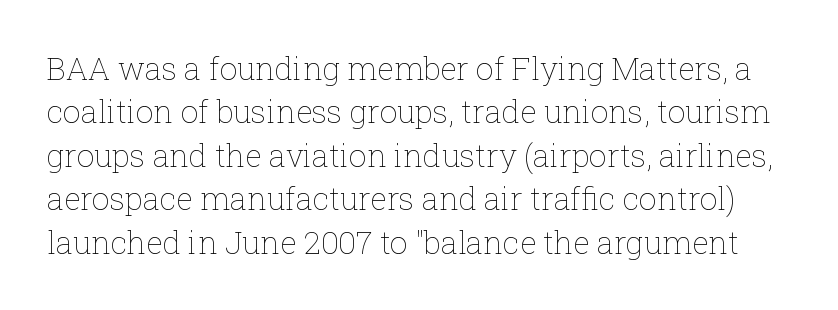
The image shows 31 px thin type, upright; set normal line spacing (1.4x), normal letter spacing, not underlined; low stroke contrast and a medium x-height.
